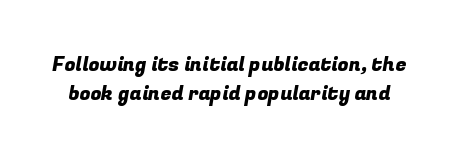
{"underline": "no", "line_spacing": "normal", "line_spacing_ratio": 1.47, "letter_spacing": "normal", "letter_spacing_em": 0.0, "glyph_px": 20}
